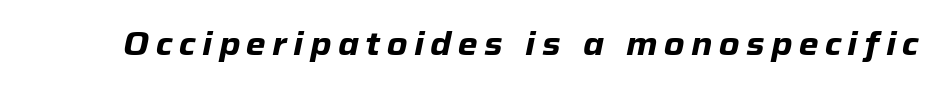
The image shows 32 px heavy type, italic (leaning right); set unusually wide letter spacing (+0.2 em), not underlined; low stroke contrast and a medium x-height.
